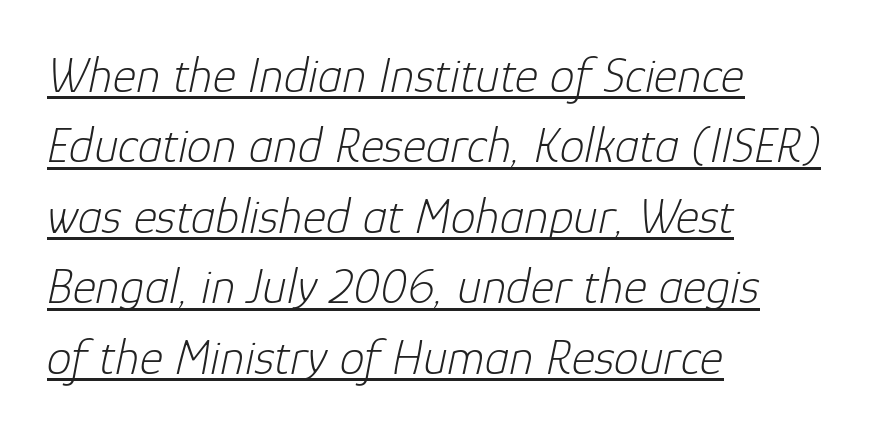
{"italic": "yes", "lean": "right", "slant_degrees": 12, "bold": "no", "weight": "light", "width": "normal", "stroke_contrast": "low", "x_height": "medium", "monospaced": "no", "underline": "yes", "align": "left", "line_spacing": "normal", "line_spacing_ratio": 1.41, "letter_spacing": "normal", "letter_spacing_em": 0.0, "glyph_px": 50}
